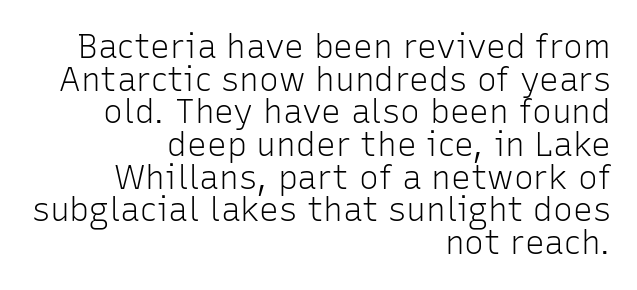
The image shows 33 px light sans-serif type, upright; set right-aligned, tight line spacing (0.99x), normal letter spacing, not underlined; low stroke contrast and a medium x-height.
